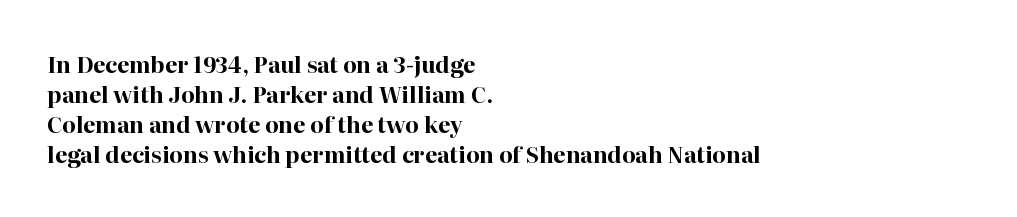
The image shows 22 px bold type, upright; set left-aligned, normal line spacing (1.36x), normal letter spacing, not underlined.
